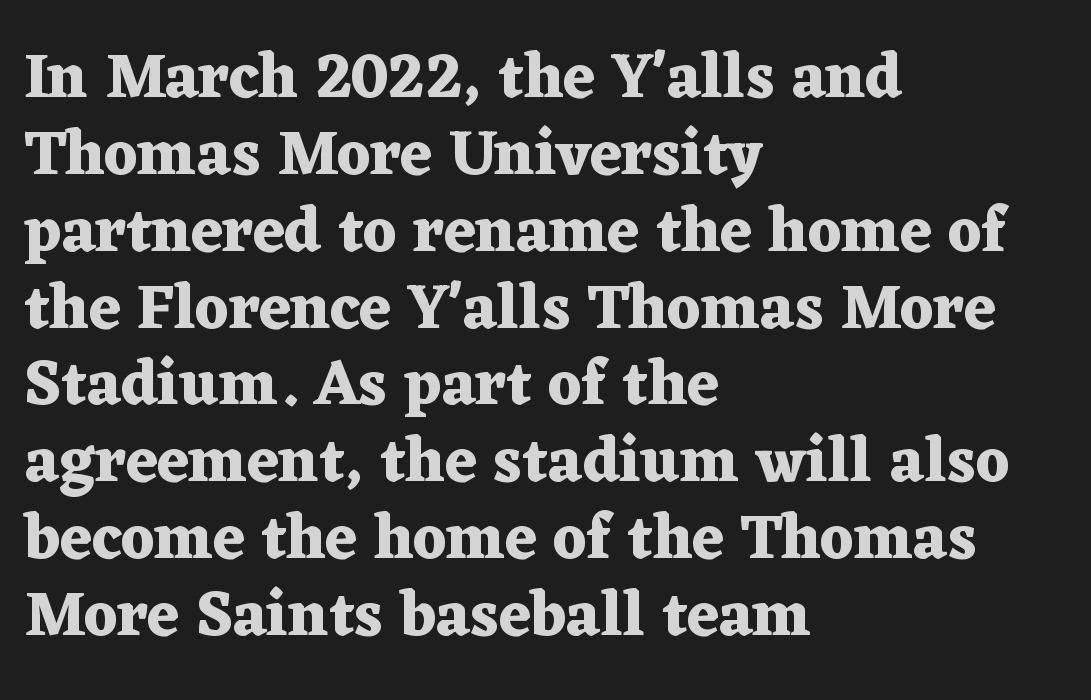
A bare baseline throughout the passage. The rendering uses a bold face; every stroke is thick and dark. Typeset ragged right — the left edge is the straight one. Words appear dense and cohesive because spacing is normal. Vertical strokes here are truly vertical.
